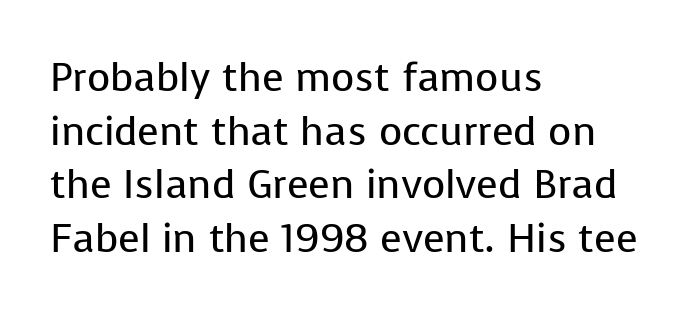
Compared with typical body copy, the letter spacing here is the same. Looks like regular typesetting: each glyph gets only the width it needs. Line starts are locked; line ends wander. The font is comparable to plain body text, perhaps lighter.
